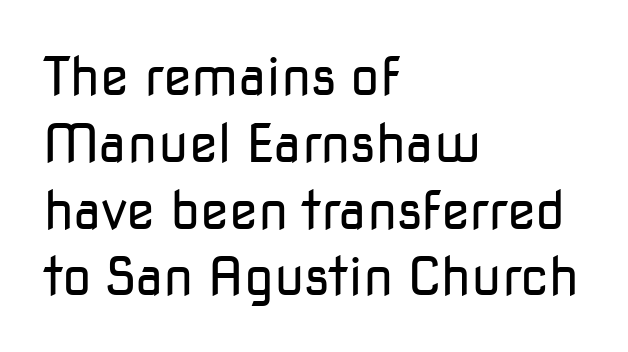
{"serif": "no", "italic": "no", "bold": "no", "weight": "regular", "width": "normal", "stroke_contrast": "low", "x_height": "medium", "monospaced": "no", "underline": "no", "align": "left", "line_spacing": "normal", "line_spacing_ratio": 1.26, "letter_spacing": "normal", "letter_spacing_em": 0.0, "glyph_px": 53}
